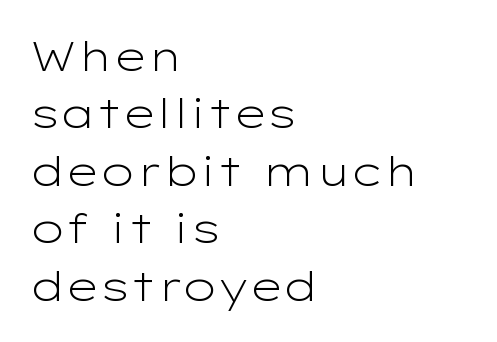
The font is comparable to plain body text, perhaps lighter. The space beneath each line is pristine and unruled. Each letter's strokes conclude bluntly, with no projecting serifs. Inter-character spacing is left at the font's built-in metrics.
